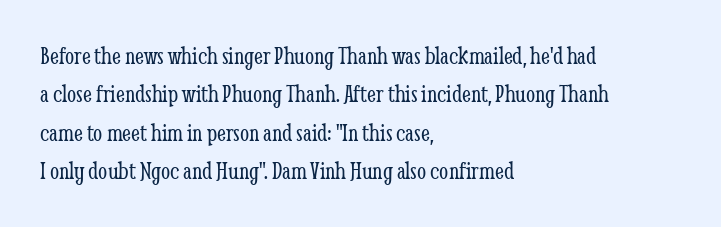
{"italic": "no", "bold": "no", "underline": "no", "align": "left", "line_spacing": "normal", "line_spacing_ratio": 1.48, "letter_spacing": "normal", "letter_spacing_em": 0.0, "glyph_px": 26}
